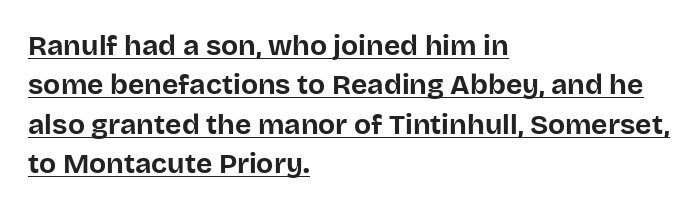
{"serif": "no", "italic": "no", "bold": "yes", "weight": "bold", "width": "normal", "stroke_contrast": "low", "x_height": "large", "monospaced": "no", "underline": "yes", "align": "left", "line_spacing": "normal", "line_spacing_ratio": 1.41, "letter_spacing": "normal", "letter_spacing_em": 0.0, "glyph_px": 28}
